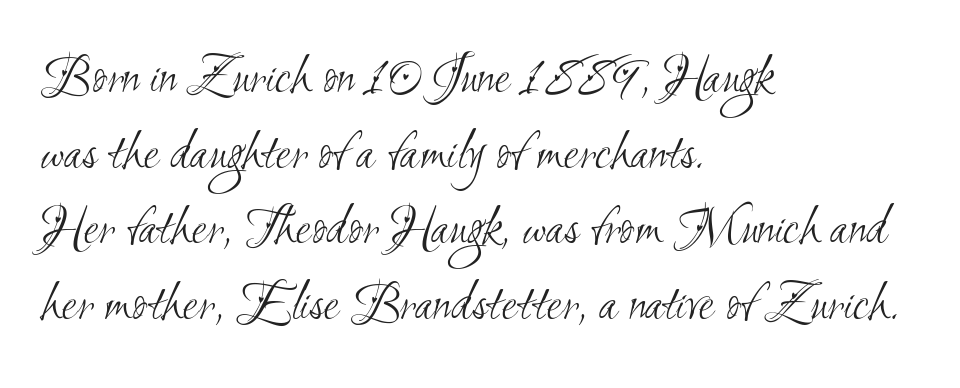
Varying glyph widths throughout — classic text-font behaviour. Does the type have serifs? No, each stem ends abruptly. You could call the tracking neutral — neither tight nor loose. Is this a heavy cut? Hardly; it is regular or lighter. Summary of vertical rhythm: regular, with standard interline spacing.
